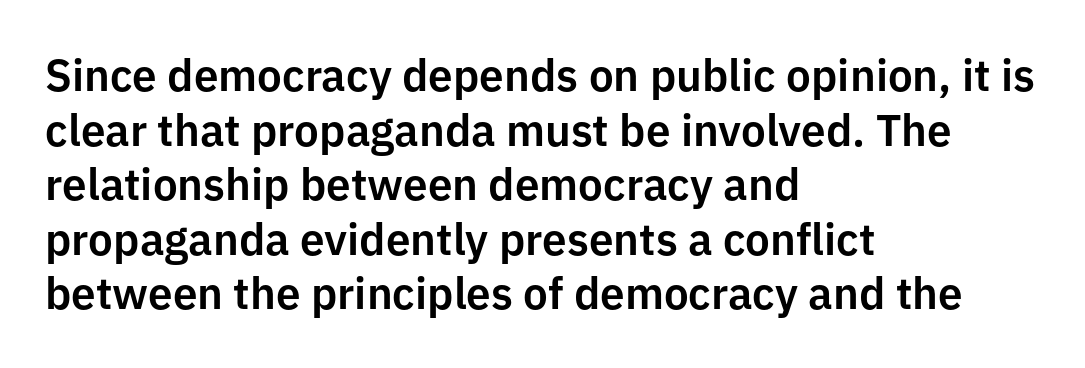
Q: Is the text italic (slanted)? A: No, it is upright.
Q: Is the typeface a serif or a sans-serif typeface? A: Sans-serif.
Q: Is the text underlined? A: No.
Q: How is the paragraph aligned? A: Left-aligned.
Q: Is the spacing between letters normal or unusually wide? A: Normal.
Q: Width (condensed, normal, or wide)? A: Normal.
Q: Stroke contrast? A: Low.
Q: x-height? A: Medium.
Q: Monospaced? A: No.
